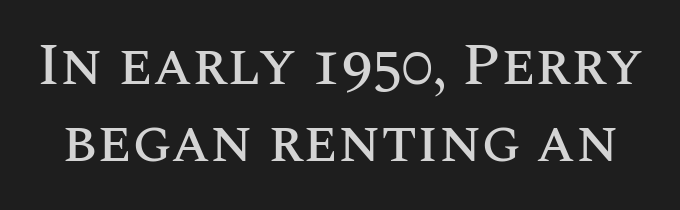
Does extra space separate the letters? No, they use regular spacing. Evenly set lines give the paragraph a standard silhouette. The type sits square on the baseline with zero lean. Underline: absent.
